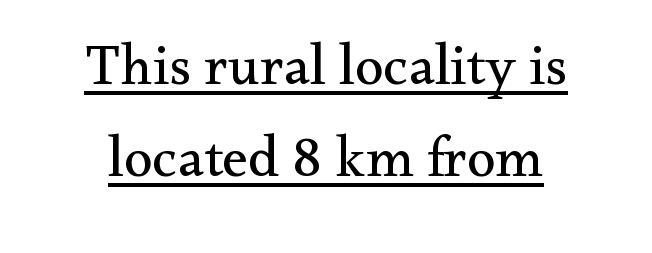
The image shows 58 px regular-weight serif type, upright; set centered, normal line spacing (1.59x), normal letter spacing, underlined; medium stroke contrast and a small x-height.
